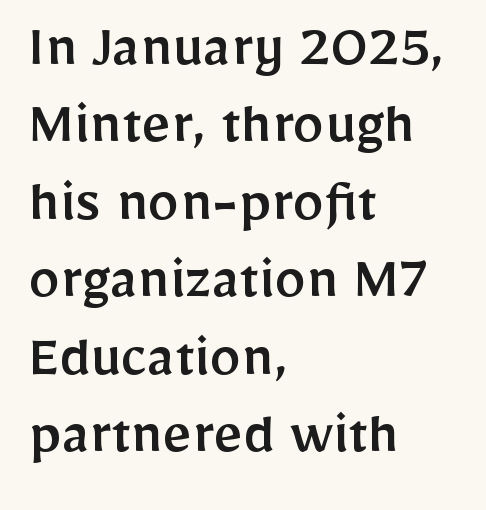
{"serif": "no", "italic": "no", "width": "normal", "stroke_contrast": "low", "x_height": "medium", "monospaced": "no", "underline": "no", "align": "left", "line_spacing_ratio": 1.23, "letter_spacing": "normal", "letter_spacing_em": 0.0, "glyph_px": 63}
